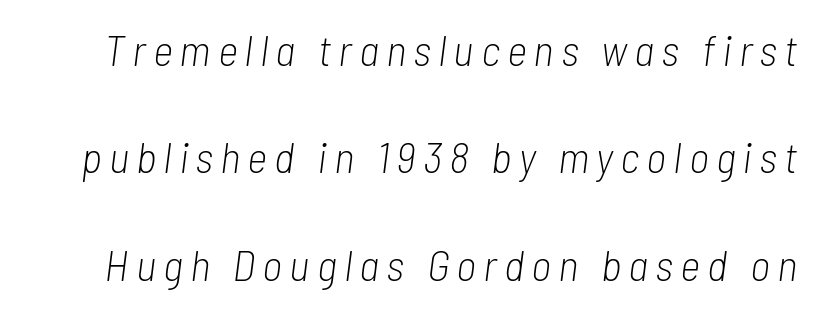
{"italic": "yes", "lean": "right", "slant_degrees": 7, "bold": "no", "weight": "light", "width": "condensed", "stroke_contrast": "low", "x_height": "medium", "monospaced": "no", "underline": "no", "line_spacing": "loose", "line_spacing_ratio": 2.44, "glyph_px": 44}
